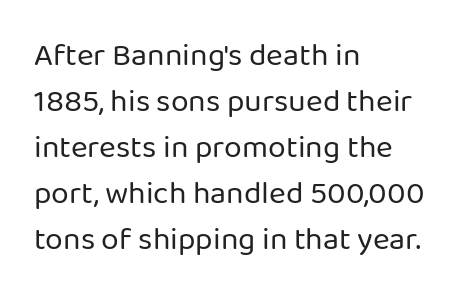
The font family rendered here belongs to the sans-serif group. Note the varied advance widths — an 'i' is clearly narrower than an 'm'. Bare-footed words on every line. The horizontal fit of the characters is conventional and even.
